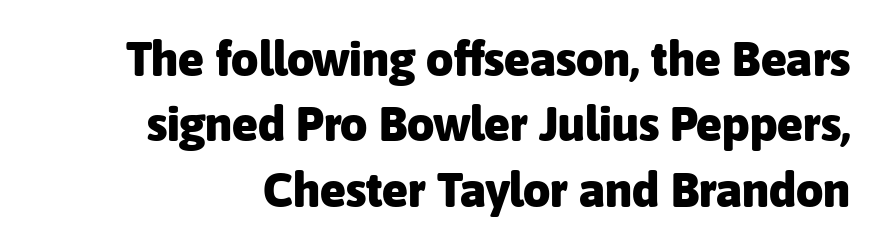
The image shows 48 px heavy sans-serif type, upright; set normal line spacing (1.36x), normal letter spacing, not underlined; low stroke contrast and a medium x-height.
